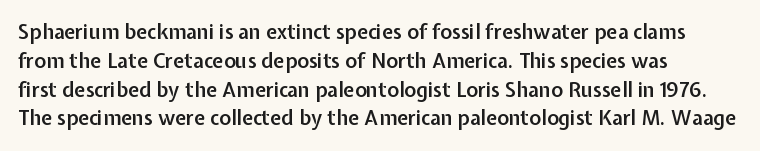
Q: Is the text bold? A: Semi-bold.
Q: Is the text italic (slanted)? A: No, it is upright.
Q: Is the text underlined? A: No.
Q: How is the paragraph aligned? A: Left-aligned.
Q: Is the spacing between letters normal or unusually wide? A: Normal.
Q: Is the spacing between lines tight, normal or loose? A: Normal.
